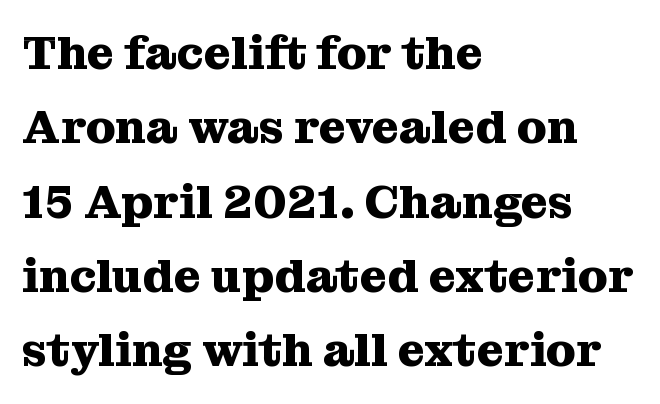
Honestly, there is no underline to notice here at all. Unlike italic type, these characters show no tilt at all. Each glyph is drawn with heavy, bold strokes. Spacing between characters is what you'd get straight out of the box.
